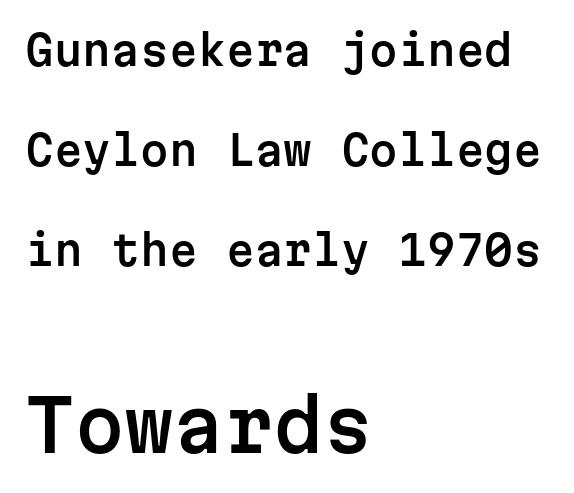
The image shows 71 px sans-serif type, upright, monospaced; set left-aligned, loose line spacing (2.44x), normal letter spacing, not underlined; the second (bottom) block is 1.73x larger; low stroke contrast and a medium x-height.
